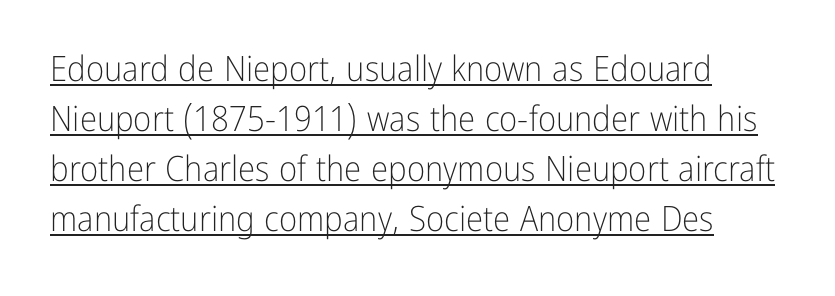
Q: Is the text bold? A: No.
Q: Is the text italic (slanted)? A: No, it is upright.
Q: Is the typeface a serif or a sans-serif typeface? A: Sans-serif.
Q: Is the text underlined? A: Yes.
Q: How is the paragraph aligned? A: Left-aligned.
Q: Is the spacing between letters normal or unusually wide? A: Normal.
Q: Is the spacing between lines tight, normal or loose? A: Normal.
Q: Width (condensed, normal, or wide)? A: Condensed.
Q: Stroke contrast? A: Low.
Q: x-height? A: Medium.
Q: Monospaced? A: No.
